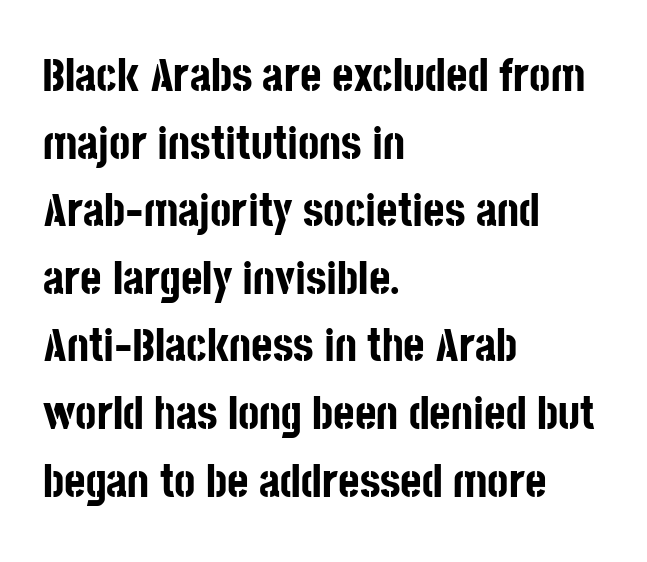
Q: Is the text bold? A: Yes.
Q: Is the text italic (slanted)? A: No, it is upright.
Q: Is the typeface a serif or a sans-serif typeface? A: Sans-serif.
Q: Is the text underlined? A: No.
Q: How is the paragraph aligned? A: Left-aligned.
Q: Is the spacing between letters normal or unusually wide? A: Normal.
Q: Is the spacing between lines tight, normal or loose? A: Normal.
Q: Width (condensed, normal, or wide)? A: Condensed.
Q: Stroke contrast? A: Low.
Q: x-height? A: Large.
Q: Monospaced? A: No.
